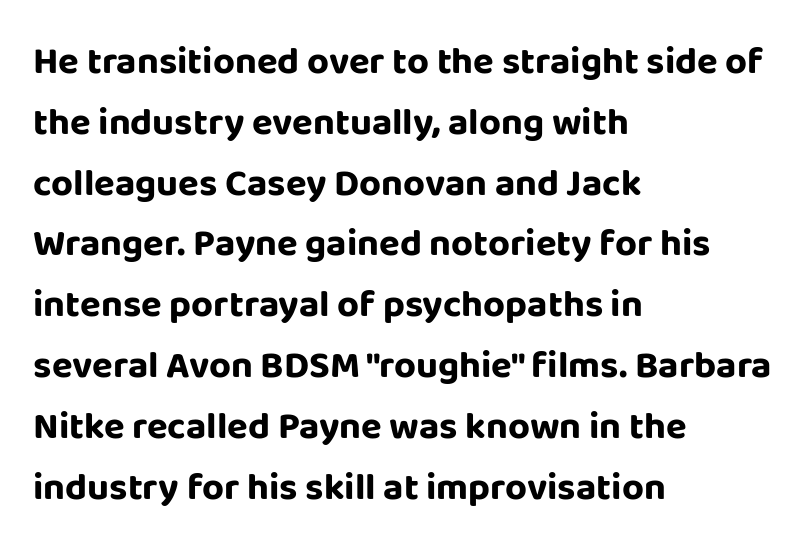
{"serif": "no", "italic": "no", "bold": "yes", "weight": "bold", "width": "normal", "stroke_contrast": "low", "x_height": "large", "monospaced": "no", "underline": "no", "align": "left", "line_spacing": "normal", "line_spacing_ratio": 1.6, "letter_spacing": "normal", "letter_spacing_em": 0.0, "glyph_px": 38}
